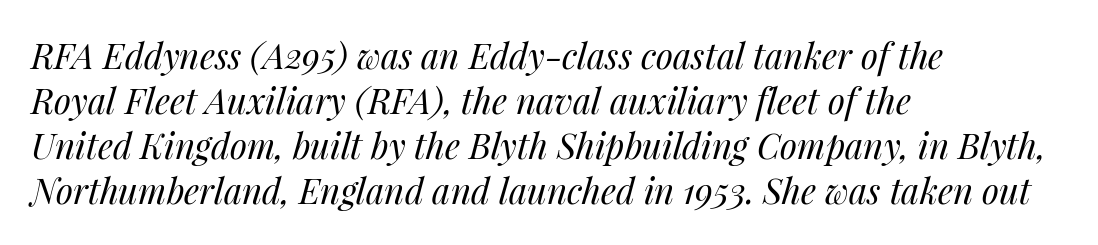
{"italic": "yes", "lean": "right", "slant_degrees": 14, "bold": "no", "weight": "regular", "width": "normal", "stroke_contrast": "medium", "x_height": "medium", "monospaced": "no", "underline": "no", "align": "left", "line_spacing": "normal", "line_spacing_ratio": 1.29, "letter_spacing": "normal", "letter_spacing_em": 0.0, "glyph_px": 35}
